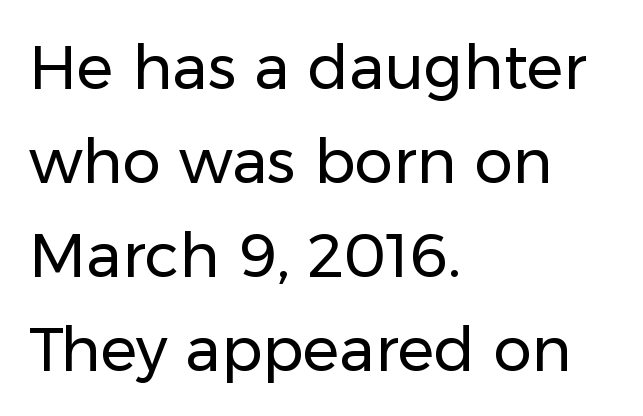
{"serif": "no", "italic": "no", "bold": "no", "weight": "regular", "width": "normal", "stroke_contrast": "low", "x_height": "medium", "monospaced": "no", "underline": "no", "align": "left", "line_spacing": "normal", "line_spacing_ratio": 1.54, "letter_spacing": "normal", "letter_spacing_em": 0.0, "glyph_px": 61}
